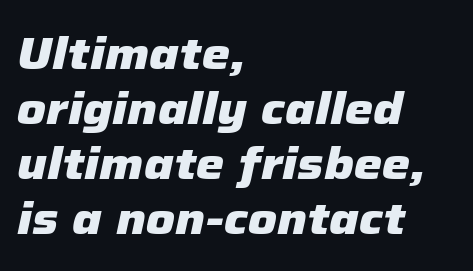
Q: Is the text bold? A: Yes.
Q: Is the text italic (slanted)? A: Yes, it leans right by about 12 degrees.
Q: Is the text underlined? A: No.
Q: How is the paragraph aligned? A: Left-aligned.
Q: Is the spacing between letters normal or unusually wide? A: Normal.
Q: Width (condensed, normal, or wide)? A: Normal.
Q: Stroke contrast? A: Low.
Q: x-height? A: Medium.
Q: Monospaced? A: No.
